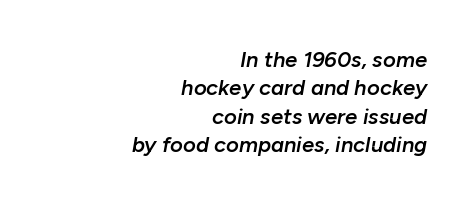
The lines in this sample share a right terminus and differ only in where they begin. Italic: yes, the glyphs are oblique. Underlining? Definitely not there. Vertical spacing — default.
